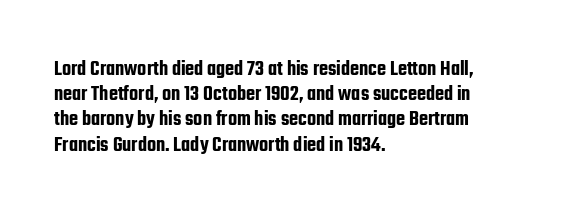
The image shows 21 px text type, upright; set left-aligned, line spacing 1.2x, normal letter spacing, not underlined.
